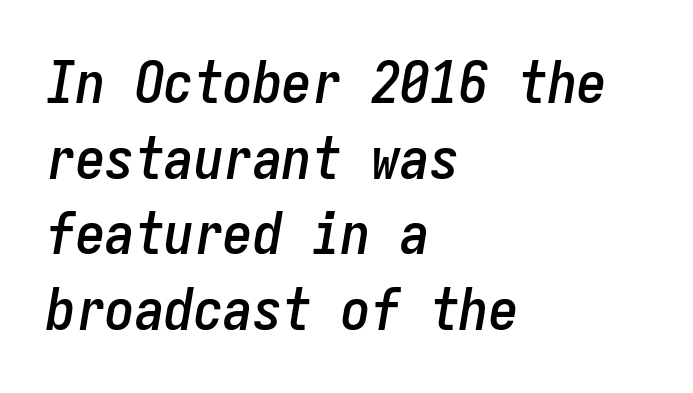
{"italic": "yes", "lean": "right", "slant_degrees": 9, "width": "condensed", "stroke_contrast": "low", "x_height": "medium", "monospaced": "yes", "underline": "no", "align": "left", "line_spacing": "normal", "line_spacing_ratio": 1.28, "letter_spacing": "normal", "letter_spacing_em": 0.0, "glyph_px": 59}
